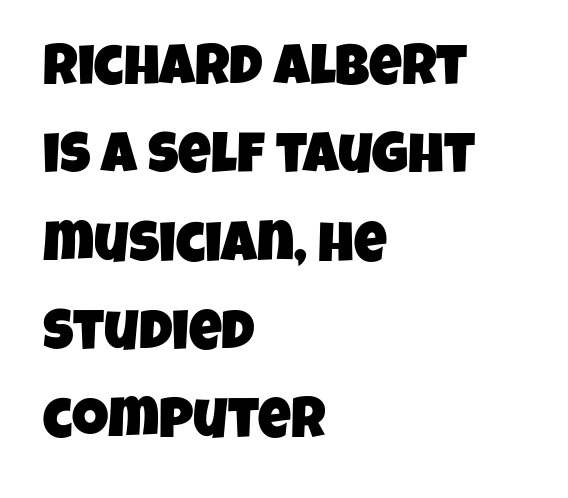
One glance says typical: line gaps are just what's usual. This sample is left-justified, so line endings fall wherever the words run out. A typesetter would label this face a sans. The baseline area is clear. This rendering leaves character spacing at its baseline value.
